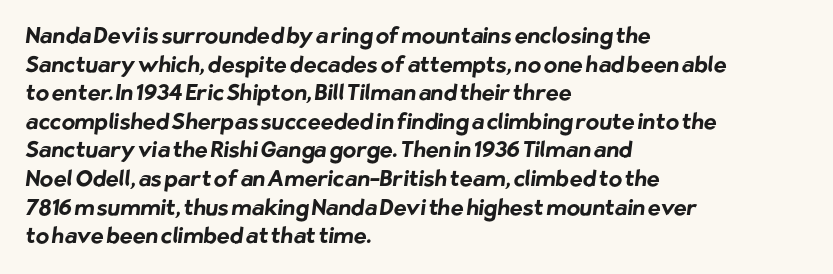
{"bold": "yes", "underline": "no", "align": "left", "line_spacing": "normal", "line_spacing_ratio": 1.3, "letter_spacing": "normal", "letter_spacing_em": 0.0, "glyph_px": 22}
